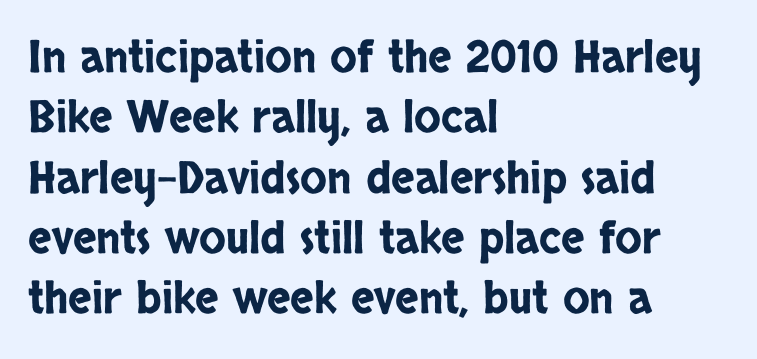
{"serif": "no", "italic": "no", "width": "condensed", "stroke_contrast": "low", "x_height": "large", "monospaced": "no", "underline": "no", "align": "left", "line_spacing": "normal", "line_spacing_ratio": 1.37, "letter_spacing": "normal", "letter_spacing_em": 0.0, "glyph_px": 44}
